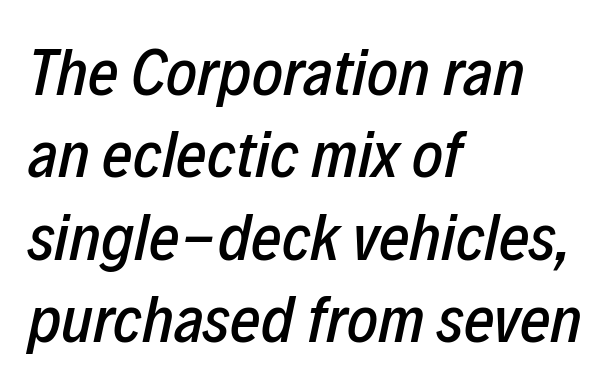
{"italic": "yes", "lean": "right", "slant_degrees": 12, "width": "condensed", "stroke_contrast": "low", "x_height": "medium", "monospaced": "no", "underline": "no", "align": "left", "line_spacing": "normal", "line_spacing_ratio": 1.25, "letter_spacing": "normal", "letter_spacing_em": 0.0, "glyph_px": 66}
